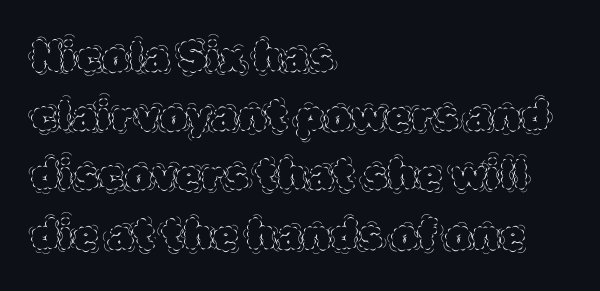
Rows of type keep a routine distance in the vertical direction. No word sits above an underline. Short and long lines alike share a common starting point at left. Compared with typical body copy, the letter spacing here is the same. This is the regular roman posture of the typeface.
